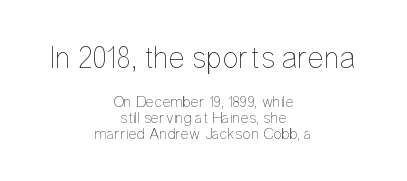
The image shows 31 px thin, condensed type, upright; set centered, tight line spacing (1.01x), normal letter spacing, not underlined; the first (top) block is 1.94x larger; low stroke contrast and a medium x-height.
